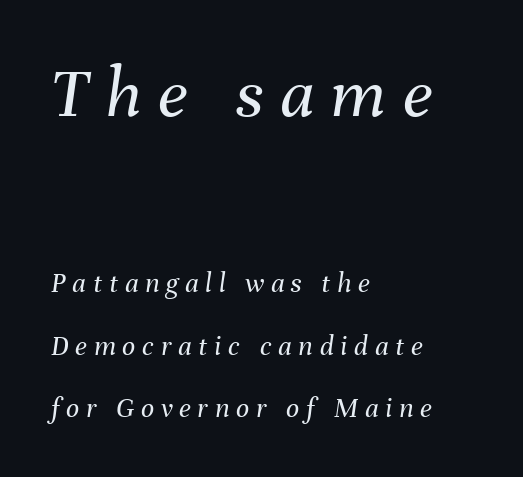
Q: Is the text bold? A: No.
Q: Is the text italic (slanted)? A: Yes, it leans right by about 8 degrees.
Q: Is the text underlined? A: No.
Q: How is the paragraph aligned? A: Left-aligned.
Q: Is the spacing between letters normal or unusually wide? A: Unusually wide.
Q: Is the spacing between lines tight, normal or loose? A: Loose.
Q: Which block of text is set in a larger size, the first (top) or the second (bottom)? A: The first (top) one.
Q: Width (condensed, normal, or wide)? A: Normal.
Q: Stroke contrast? A: Medium.
Q: x-height? A: Medium.
Q: Monospaced? A: No.
